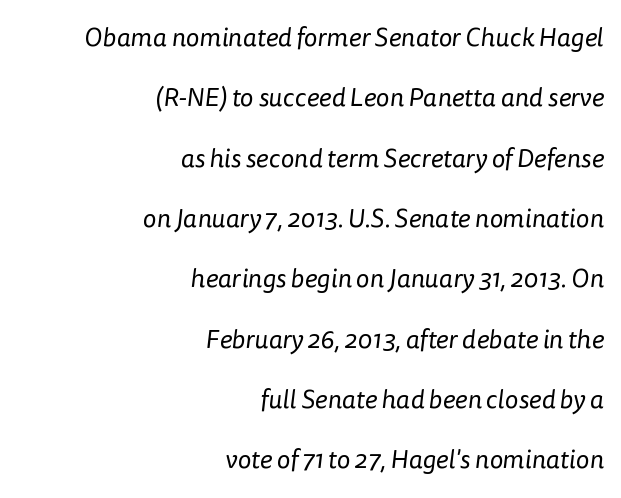
The image shows 26 px text type; set right-aligned, loose line spacing (2.32x), normal letter spacing, not underlined.
